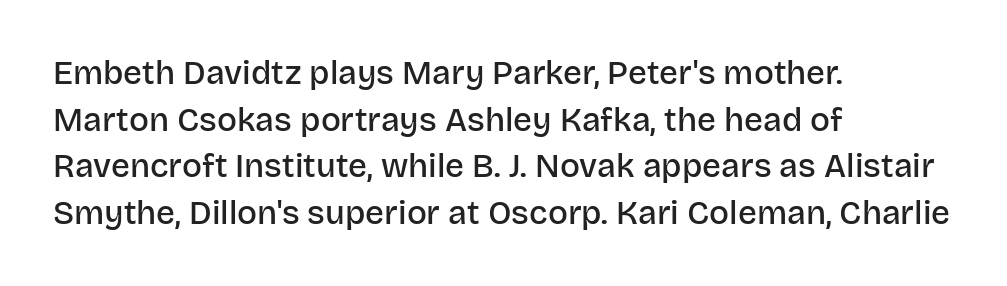
{"serif": "no", "italic": "no", "bold": "semi", "weight": "semibold", "width": "normal", "stroke_contrast": "low", "x_height": "large", "monospaced": "no", "underline": "no", "align": "left", "line_spacing": "normal", "line_spacing_ratio": 1.41, "letter_spacing": "normal", "letter_spacing_em": 0.0, "glyph_px": 33}
